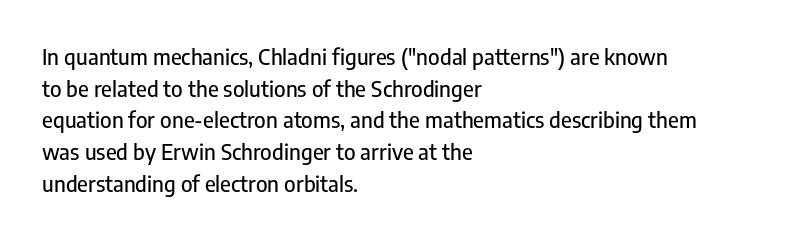
The image shows 22 px text type, upright; set left-aligned, normal line spacing (1.44x), normal letter spacing, not underlined.
